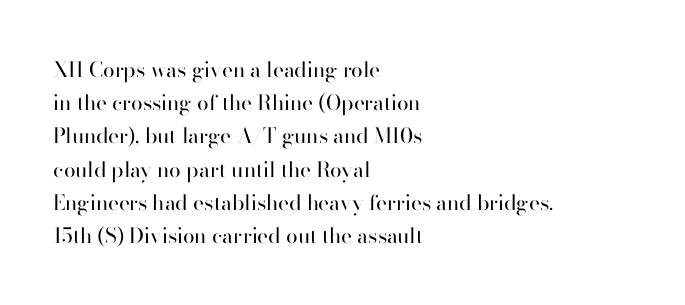
The image shows 21 px text type, upright; set left-aligned, normal line spacing (1.58x), normal letter spacing, not underlined.
